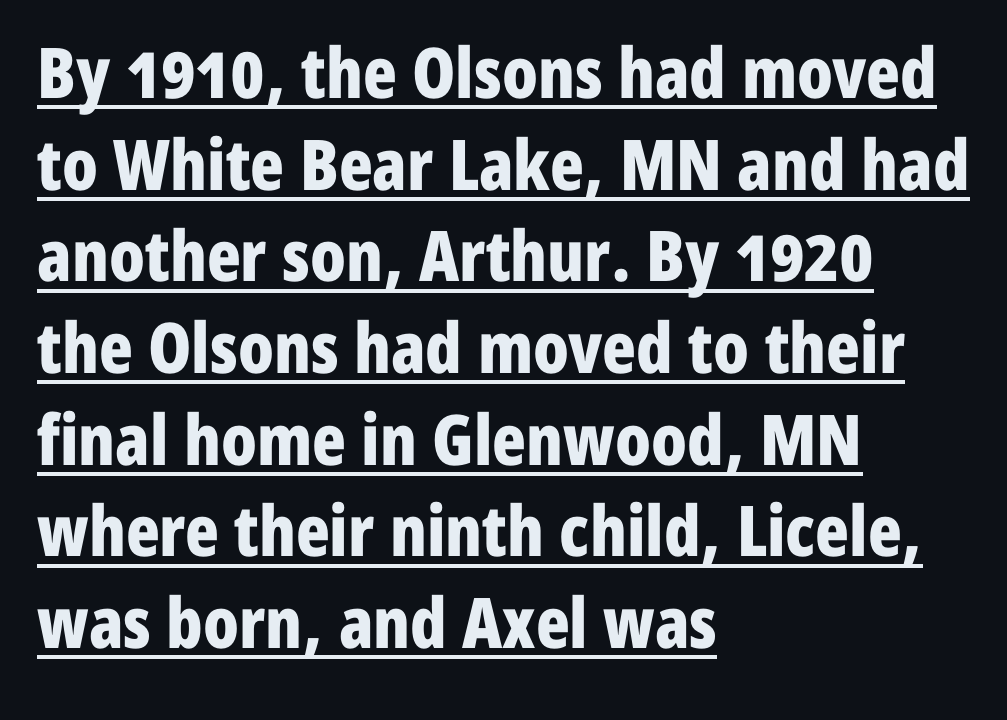
Q: Is the text bold? A: Yes.
Q: Is the text italic (slanted)? A: No, it is upright.
Q: Is the typeface a serif or a sans-serif typeface? A: Sans-serif.
Q: Is the text underlined? A: Yes.
Q: How is the paragraph aligned? A: Left-aligned.
Q: Is the spacing between letters normal or unusually wide? A: Normal.
Q: Is the spacing between lines tight, normal or loose? A: Normal.
Q: Width (condensed, normal, or wide)? A: Condensed.
Q: Stroke contrast? A: Low.
Q: x-height? A: Medium.
Q: Monospaced? A: No.
